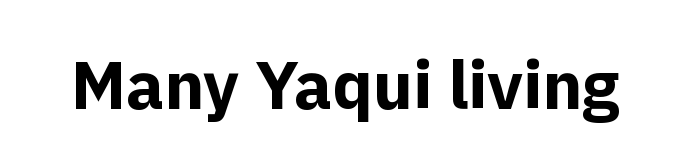
The image shows 67 px bold sans-serif type, upright; set normal letter spacing, not underlined; a medium x-height.
